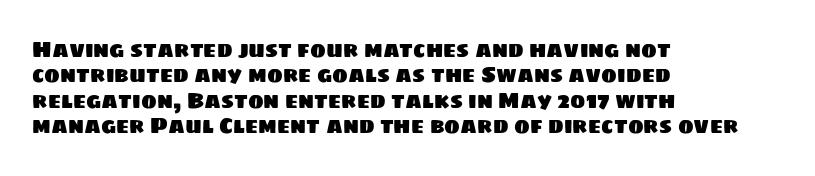
The image shows 21 px text type; set left-aligned, line spacing 1.21x, normal letter spacing, not underlined.
